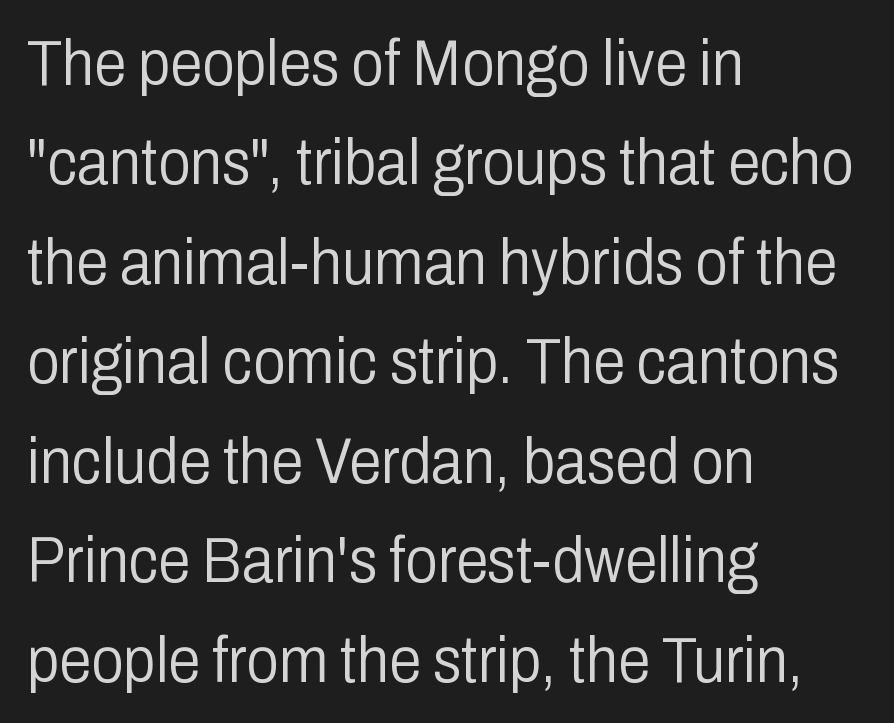
Q: Is the text bold? A: No.
Q: Is the text italic (slanted)? A: No, it is upright.
Q: Is the typeface a serif or a sans-serif typeface? A: Sans-serif.
Q: Is the text underlined? A: No.
Q: How is the paragraph aligned? A: Left-aligned.
Q: Is the spacing between letters normal or unusually wide? A: Normal.
Q: Is the spacing between lines tight, normal or loose? A: Normal.
Q: Width (condensed, normal, or wide)? A: Condensed.
Q: Stroke contrast? A: Low.
Q: x-height? A: Medium.
Q: Monospaced? A: No.
